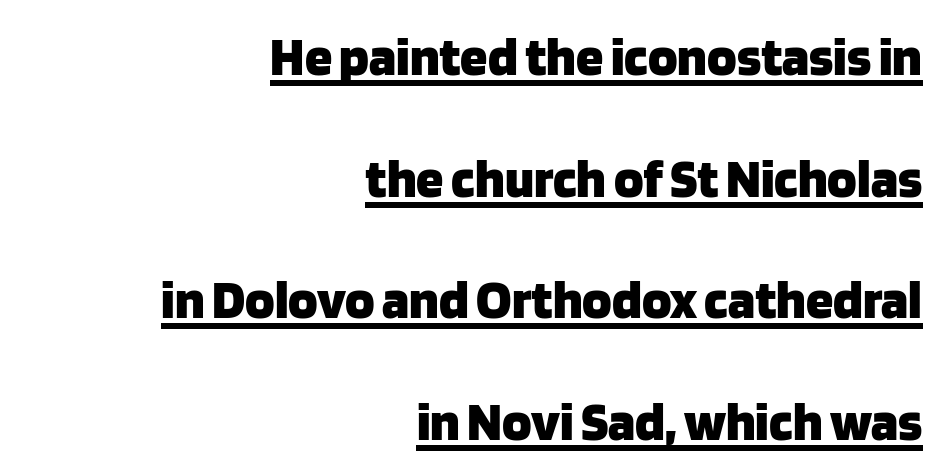
The image shows 55 px heavy sans-serif type, upright; set right-aligned, loose line spacing (2.21x), normal letter spacing, underlined; low stroke contrast and a large x-height.
